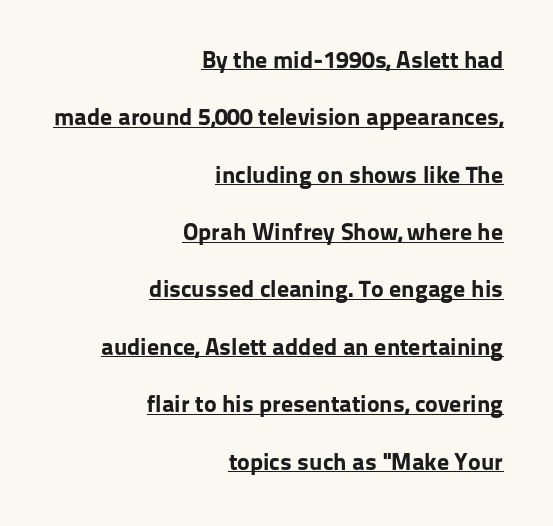
{"italic": "no", "bold": "yes", "underline": "yes", "align": "right", "line_spacing": "loose", "line_spacing_ratio": 2.39, "letter_spacing": "normal", "letter_spacing_em": 0.0, "glyph_px": 24}
